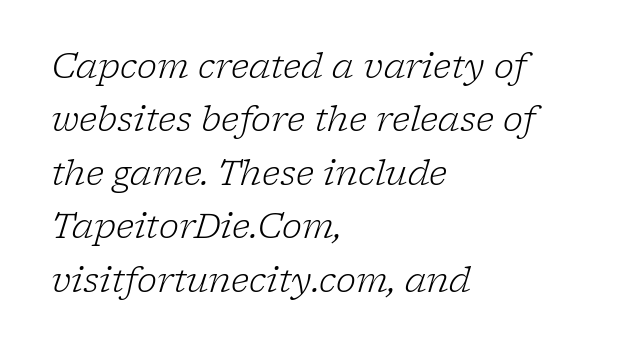
{"serif": "yes", "italic": "yes", "lean": "right", "slant_degrees": 17, "bold": "no", "weight": "light", "width": "normal", "stroke_contrast": "low", "x_height": "medium", "monospaced": "no", "underline": "no", "align": "left", "line_spacing": "normal", "line_spacing_ratio": 1.57, "letter_spacing": "normal", "letter_spacing_em": 0.0, "glyph_px": 34}
